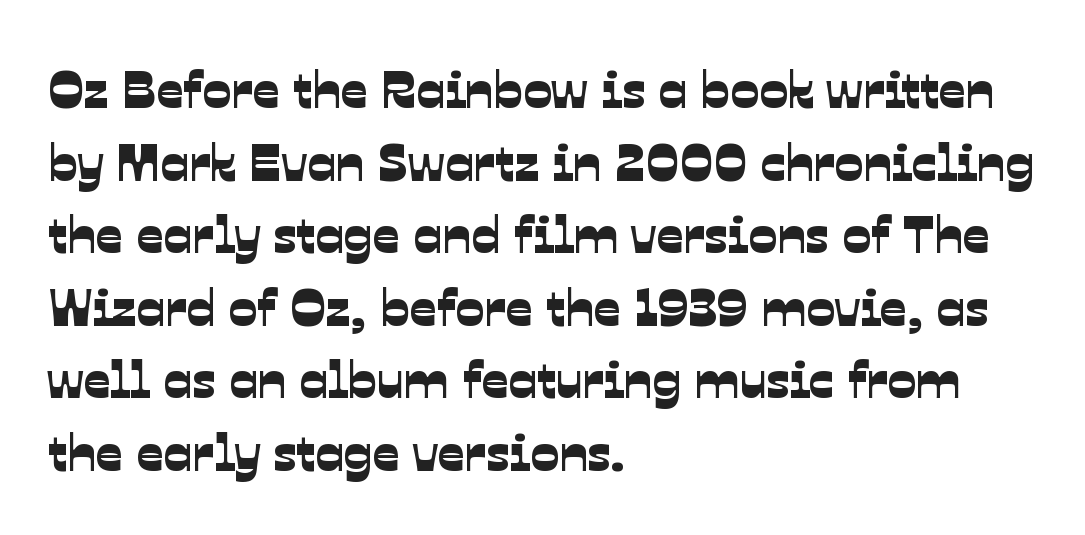
{"serif": "no", "width": "normal", "stroke_contrast": "low", "x_height": "medium", "monospaced": "no", "underline": "no", "align": "left", "line_spacing": "normal", "line_spacing_ratio": 1.37, "letter_spacing": "normal", "letter_spacing_em": 0.0, "glyph_px": 53}
